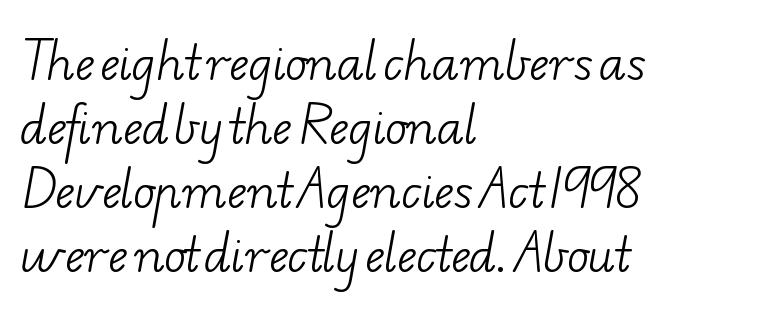
In terms of letterform style, serifs are clearly present. These lines are set flush left with a ragged right edge. The type is set solid horizontally, with unmodified tracking. Compared with typical paragraphs, the rows here are spaced about the same. The words here are not underlined. No chunkiness to these letters — they're not bold.
